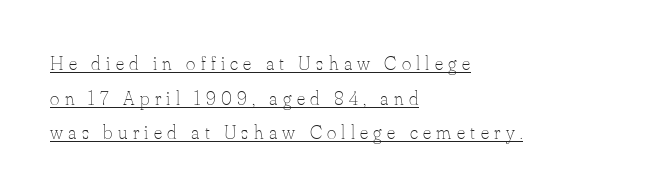
Q: Is the text bold? A: No.
Q: Is the text italic (slanted)? A: No, it is upright.
Q: Is the text underlined? A: Yes.
Q: How is the paragraph aligned? A: Left-aligned.
Q: Is the spacing between letters normal or unusually wide? A: Unusually wide.
